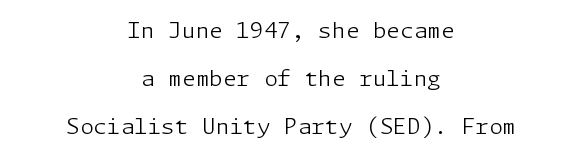
The image shows 22 px text type, upright; set centered, loose line spacing (2.18x), normal letter spacing, not underlined.
